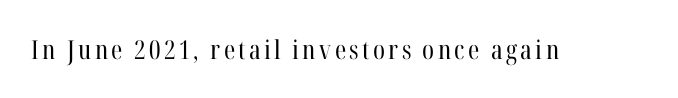
On a weight scale, this lands at 450 or below. The gap between lines stays unmarked. Notice how the stems are strictly vertical — no italics here.
